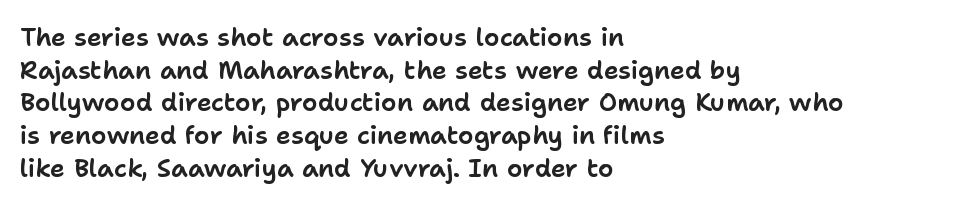
The image shows 25 px text type, upright; set left-aligned, normal line spacing (1.31x), normal letter spacing, not underlined.
